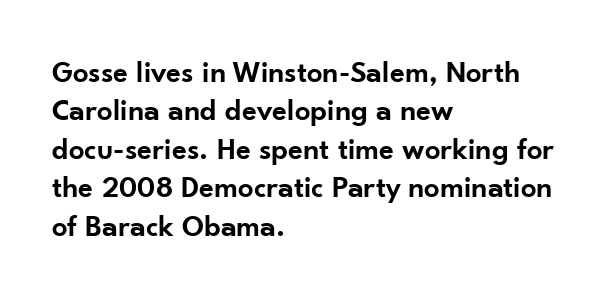
{"serif": "no", "italic": "no", "bold": "semi", "weight": "semibold", "width": "normal", "stroke_contrast": "low", "x_height": "small", "monospaced": "no", "underline": "no", "align": "left", "line_spacing_ratio": 1.24, "letter_spacing": "normal", "letter_spacing_em": 0.0, "glyph_px": 31}
